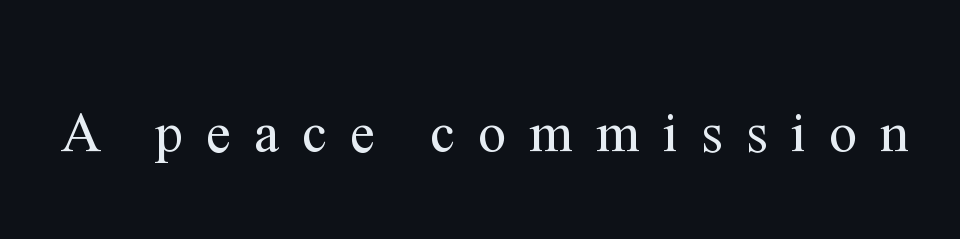
The image shows 56 px regular-weight serif type, upright; set unusually wide letter spacing (+0.41 em), not underlined; medium stroke contrast and a medium x-height.
